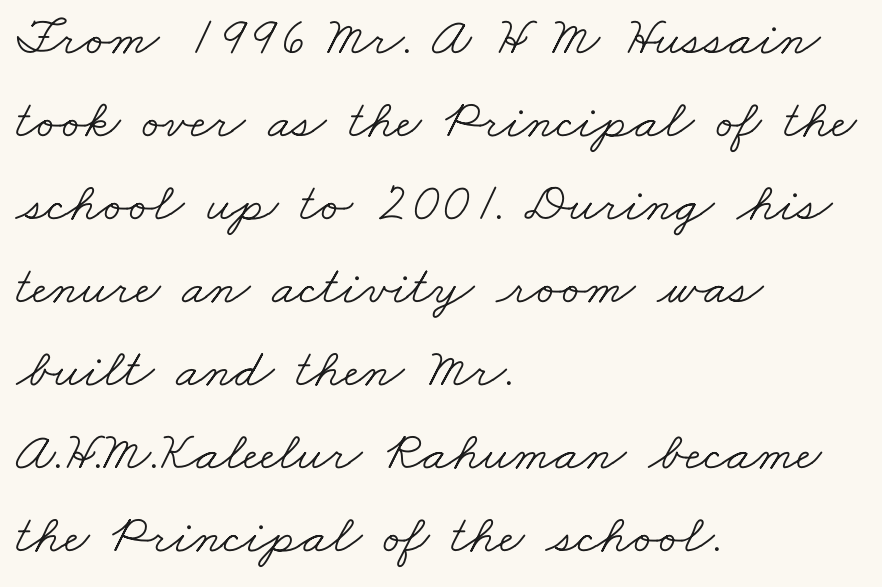
Q: Is the text bold? A: No.
Q: Is the typeface a serif or a sans-serif typeface? A: Serif.
Q: Is the text underlined? A: No.
Q: How is the paragraph aligned? A: Left-aligned.
Q: Is the spacing between letters normal or unusually wide? A: Normal.
Q: Is the spacing between lines tight, normal or loose? A: Normal.
Q: Width (condensed, normal, or wide)? A: Wide.
Q: Stroke contrast? A: Low.
Q: x-height? A: Small.
Q: Monospaced? A: No.
